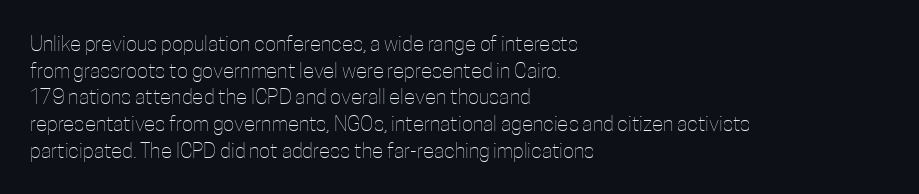
Q: Is the text bold? A: No.
Q: Is the text italic (slanted)? A: No, it is upright.
Q: Is the text underlined? A: No.
Q: How is the paragraph aligned? A: Left-aligned.
Q: Is the spacing between letters normal or unusually wide? A: Normal.
Q: Is the spacing between lines tight, normal or loose? A: Normal.
